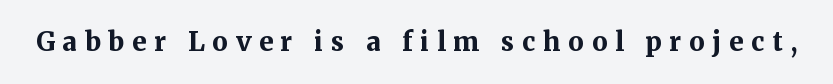
The face used here has the dense, thick strokes of a bold. Descender tails drop into unmarked territory. The typography opts for an upright posture over an oblique one. Students, note that the glyphs here are deliberately spaced far apart.
